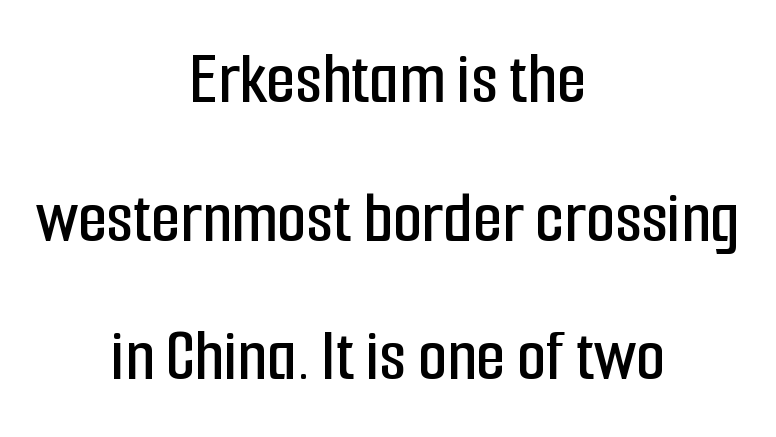
{"serif": "no", "italic": "no", "width": "condensed", "stroke_contrast": "low", "x_height": "medium", "monospaced": "no", "underline": "no", "align": "center", "line_spacing_ratio": 1.85, "letter_spacing": "normal", "letter_spacing_em": 0.0, "glyph_px": 75}
